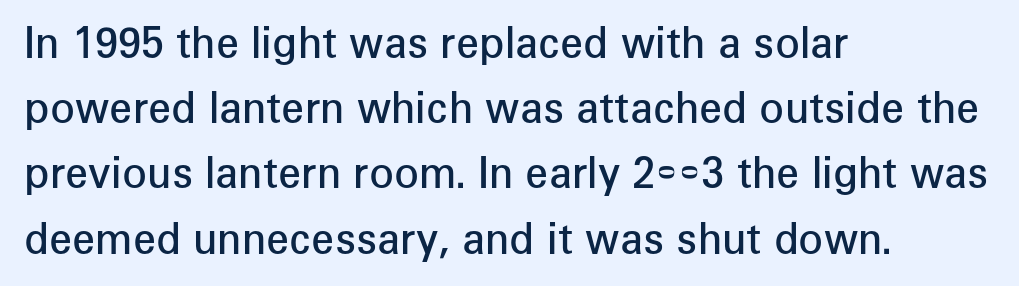
The image shows 41 px semibold sans-serif type, upright; set left-aligned, normal line spacing (1.59x), normal letter spacing, not underlined; low stroke contrast and a medium x-height.
